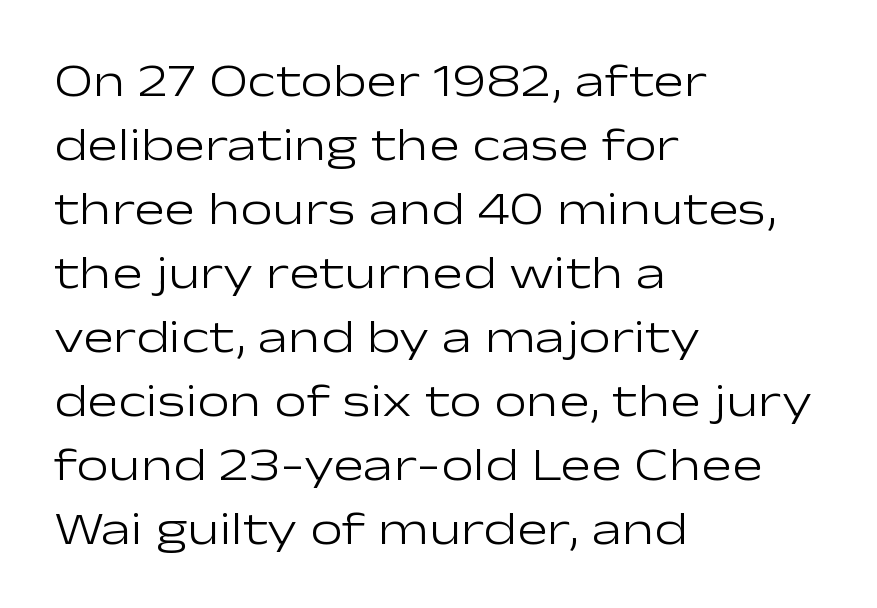
{"serif": "no", "italic": "no", "bold": "no", "weight": "light", "width": "wide", "stroke_contrast": "low", "x_height": "medium", "monospaced": "no", "underline": "no", "align": "left", "line_spacing": "normal", "line_spacing_ratio": 1.39, "letter_spacing": "normal", "letter_spacing_em": 0.0, "glyph_px": 46}
